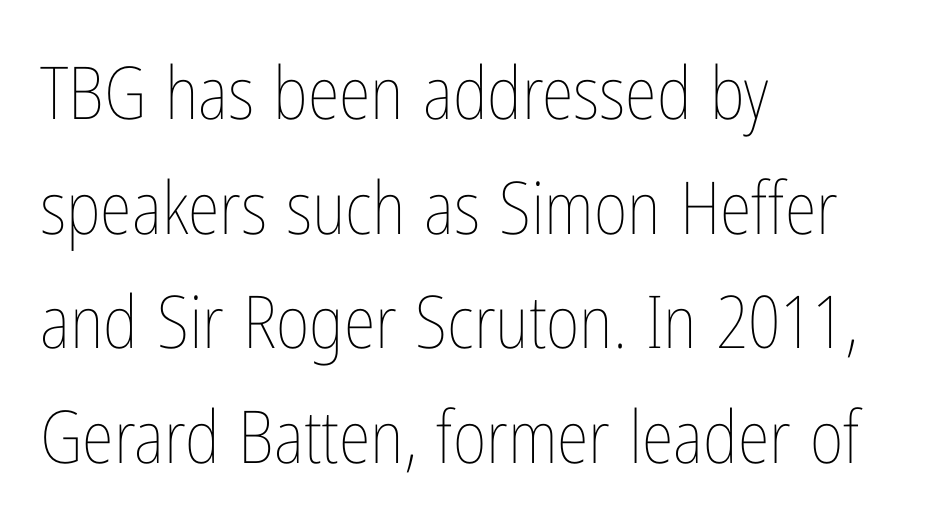
Glyph-to-glyph distance matches everyday printed text. A typesetter would call this leading conventional body-copy spacing. Here the designer chose a conventional face with non-uniform glyph widths. Ascenders rise straight up at ninety degrees. The strip under each line holds only bare page. Horizontal alignment here is leftward, the default for most running prose.
